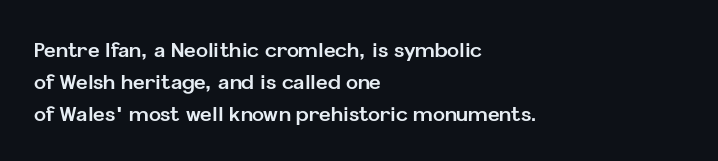
{"italic": "no", "bold": "yes", "underline": "no", "align": "left", "line_spacing": "normal", "line_spacing_ratio": 1.59, "letter_spacing": "normal", "letter_spacing_em": 0.0, "glyph_px": 20}
